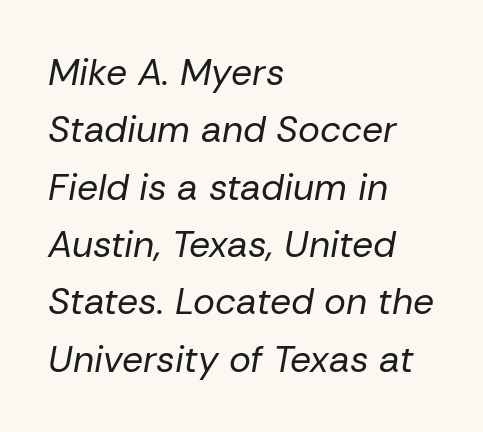
The zone under the glyphs is completely vacant. Line beginnings align vertically; line endings do not. Students, observe: this is what conventionally led text looks like. Look at the tracking — it's just the regular setting, nothing added. Varying glyph widths throughout — classic text-font behaviour.
